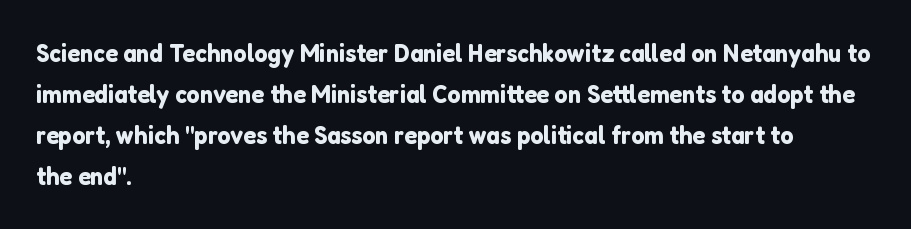
Descenders hang freely into open space. The font's upright variant was chosen for this text. Alignment: flush left. Leading: standard. The letterforms sit shoulder to shoulder at normal distance.
